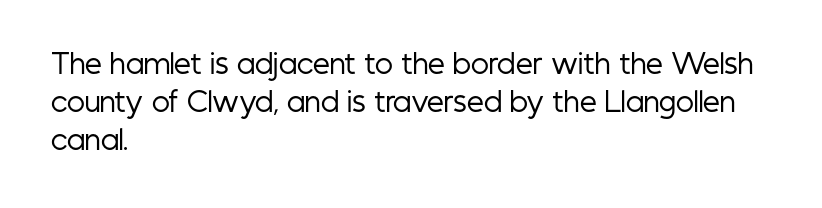
Short note: letters normally spaced. These lines are set flush left with a ragged right edge. The passage shown is not bold in any degree. Rows of type keep a routine distance in the vertical direction. This is the regular roman posture of the typeface.
